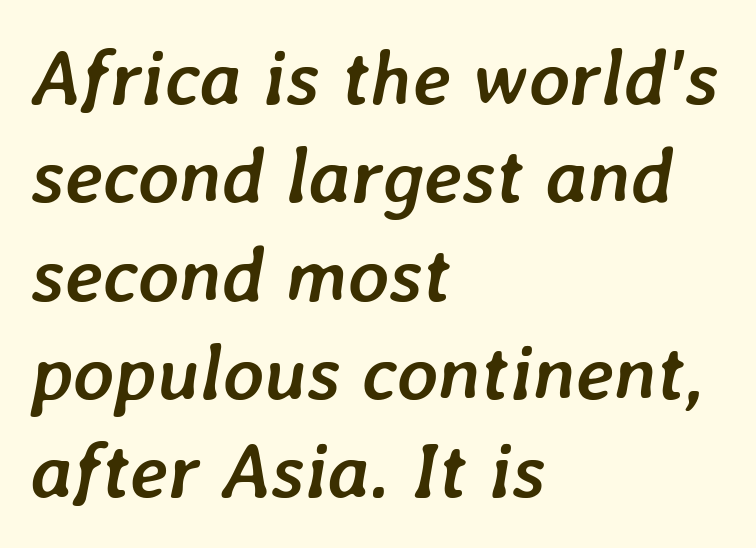
{"italic": "yes", "lean": "right", "slant_degrees": 7, "bold": "yes", "weight": "semibold", "width": "normal", "stroke_contrast": "low", "x_height": "medium", "monospaced": "no", "underline": "no", "align": "left", "line_spacing": "normal", "line_spacing_ratio": 1.26, "letter_spacing": "normal", "letter_spacing_em": 0.0, "glyph_px": 78}
